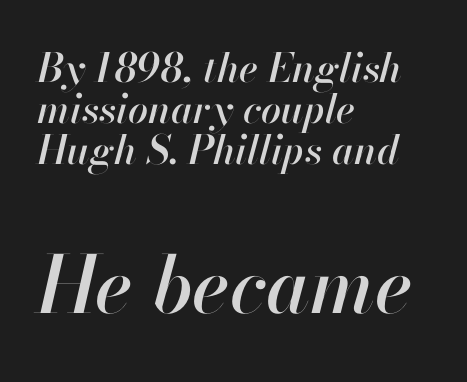
The image shows 79 px text type, italic (leaning right); set left-aligned, tight line spacing (1.03x), normal letter spacing, not underlined; the second (bottom) block is 1.98x larger; high stroke contrast and a small x-height.
